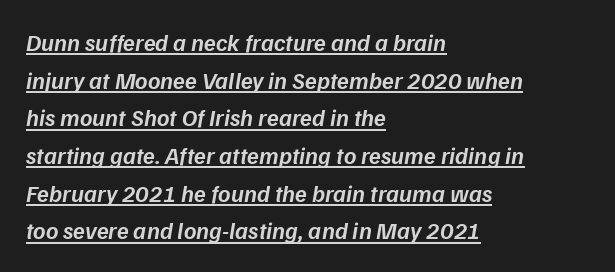
The image shows 24 px text type, italic (leaning right); set left-aligned, normal line spacing (1.57x), normal letter spacing, underlined.
